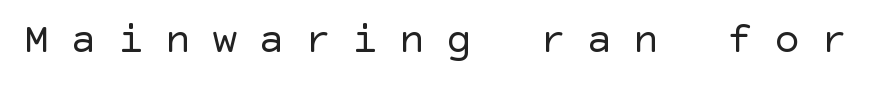
The image shows 43 px regular-weight sans-serif type, upright; set unusually wide letter spacing (+0.49 em), not underlined; a large x-height.
